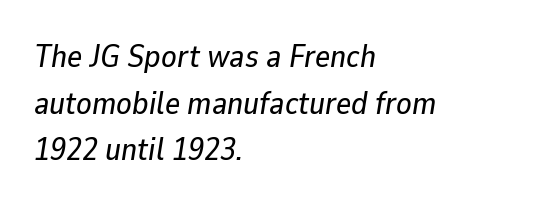
The image shows 32 px text type, italic (leaning right); set left-aligned, normal line spacing (1.46x), normal letter spacing, not underlined; low stroke contrast and a medium x-height.
